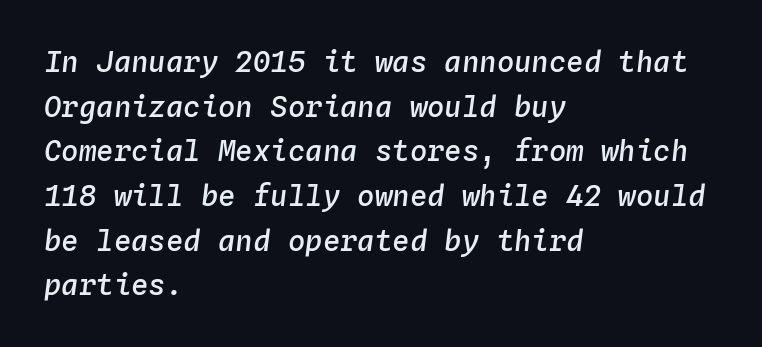
The image shows 29 px semibold type, italic (leaning right), monospaced; set left-aligned, normal line spacing (1.54x), normal letter spacing, not underlined; low stroke contrast and a medium x-height.
